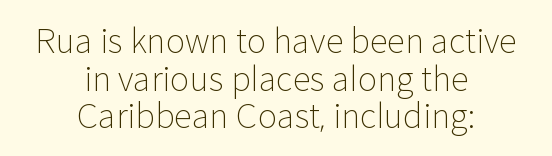
Unbolded letterforms with no extra heft. Style check: upright. No extra tracking has been applied to these lines. Bare-footed words on every line. The glyphs in this specimen are sans serif. Students, observe: this is what under-led, compact text looks like.
